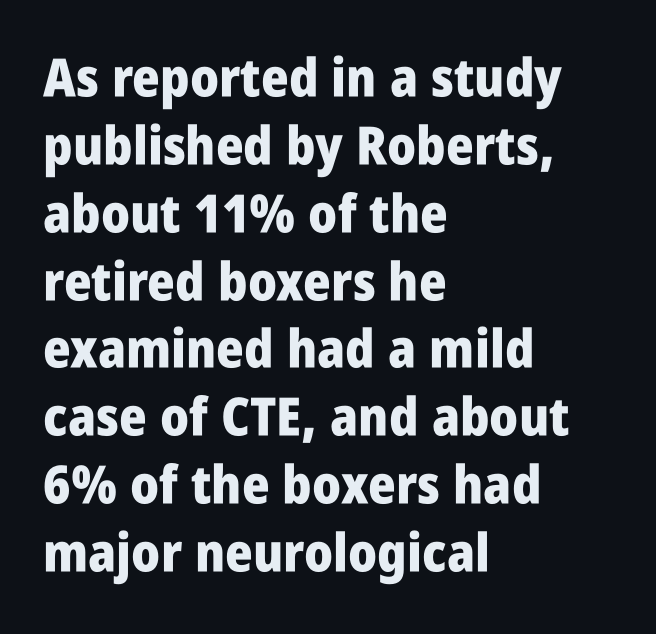
The image shows 53 px heavy, condensed sans-serif type, upright; set left-aligned, normal line spacing (1.28x), normal letter spacing, not underlined; low stroke contrast and a large x-height.
